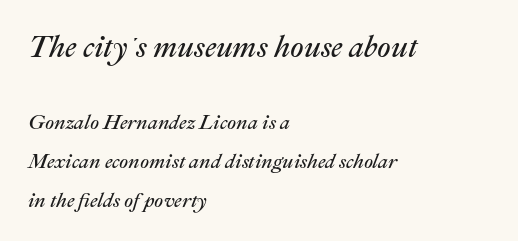
The image shows 30 px regular-weight type, italic (leaning right); set left-aligned, loose line spacing (1.94x), normal letter spacing, not underlined; the first (top) block is 1.5x larger; medium stroke contrast and a medium x-height.
